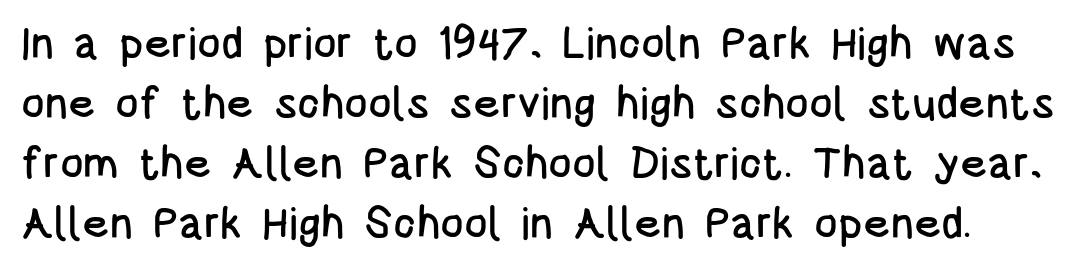
{"serif": "no", "italic": "no", "width": "condensed", "stroke_contrast": "low", "x_height": "large", "monospaced": "no", "underline": "no", "line_spacing": "normal", "line_spacing_ratio": 1.36, "letter_spacing": "normal", "letter_spacing_em": 0.0, "glyph_px": 44}
